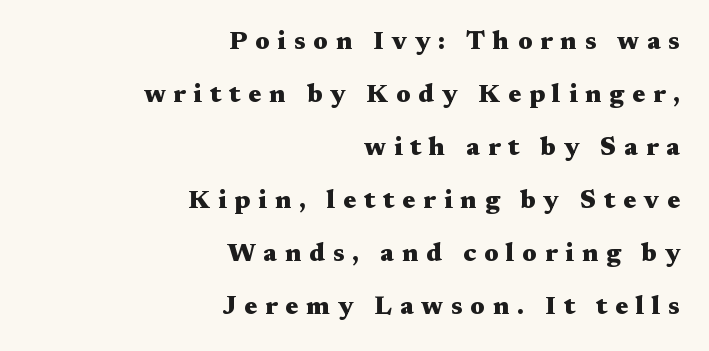
The image shows 26 px bold type, upright; set right-aligned, loose line spacing (2.04x), unusually wide letter spacing (+0.3 em), not underlined.
